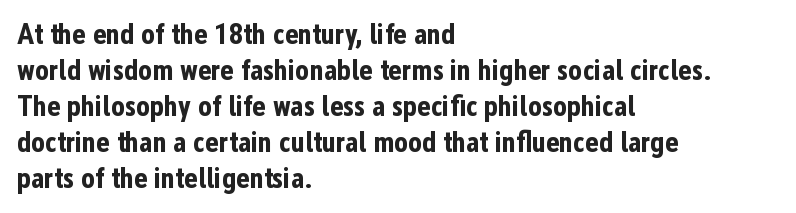
The image shows 29 px bold, condensed sans-serif type, upright; set left-aligned, line spacing 1.24x, normal letter spacing, not underlined; low stroke contrast and a medium x-height.
